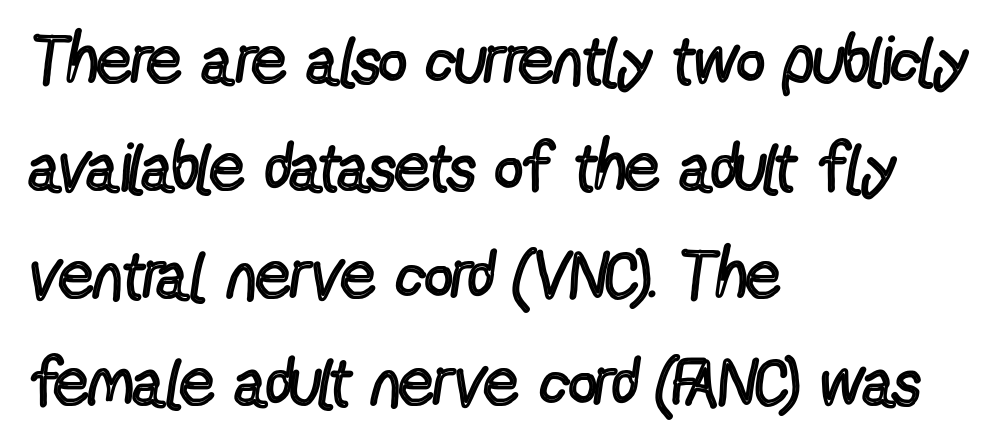
Ink coverage per letter is moderate at most. Summary of vertical rhythm: regular, with standard interline spacing. You could not count columns in this text — the font is proportionally spaced. Compared with a centered layout, this one pins lines to the left instead. You could call the tracking neutral — neither tight nor loose.
